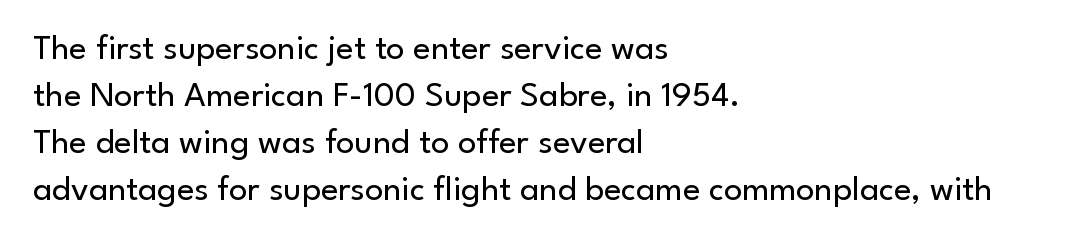
Q: Is the text bold? A: No.
Q: Is the text italic (slanted)? A: No, it is upright.
Q: Is the typeface a serif or a sans-serif typeface? A: Sans-serif.
Q: Is the text underlined? A: No.
Q: How is the paragraph aligned? A: Left-aligned.
Q: Is the spacing between letters normal or unusually wide? A: Normal.
Q: Is the spacing between lines tight, normal or loose? A: Normal.
Q: Width (condensed, normal, or wide)? A: Normal.
Q: Stroke contrast? A: Low.
Q: x-height? A: Small.
Q: Monospaced? A: No.
